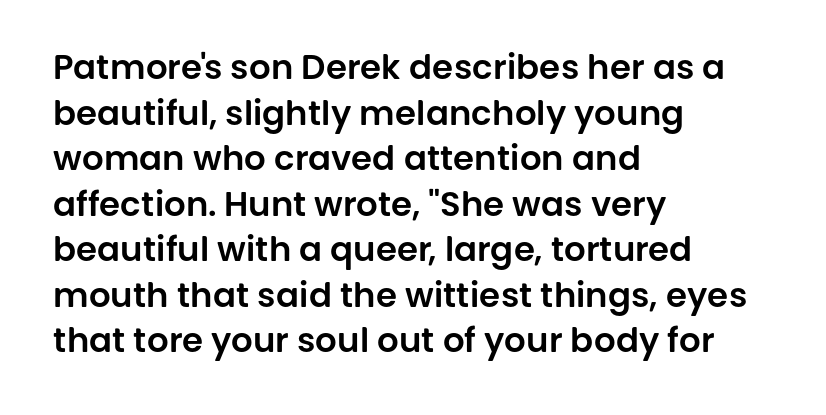
{"serif": "no", "italic": "no", "width": "normal", "stroke_contrast": "low", "x_height": "large", "monospaced": "no", "underline": "no", "align": "left", "line_spacing": "normal", "line_spacing_ratio": 1.34, "letter_spacing": "normal", "letter_spacing_em": 0.0, "glyph_px": 34}
